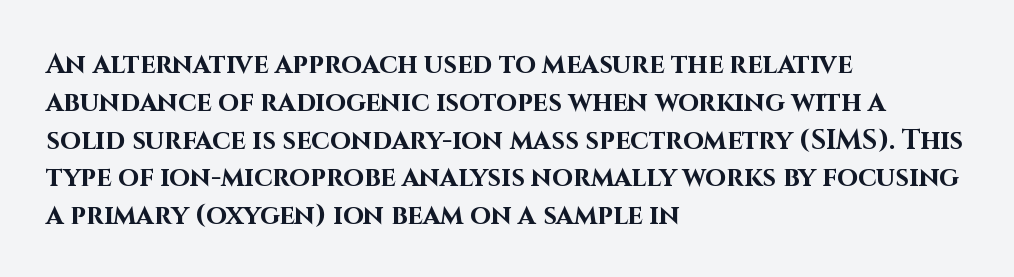
Q: Is the text bold? A: Yes.
Q: Is the text italic (slanted)? A: No, it is upright.
Q: Is the text underlined? A: No.
Q: How is the paragraph aligned? A: Left-aligned.
Q: Is the spacing between letters normal or unusually wide? A: Normal.
Q: Is the spacing between lines tight, normal or loose? A: Normal.
